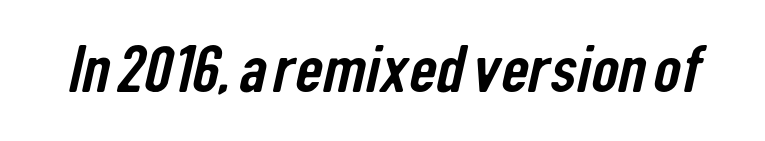
The image shows 68 px condensed sans-serif type; set normal letter spacing, not underlined; low stroke contrast and a medium x-height.
